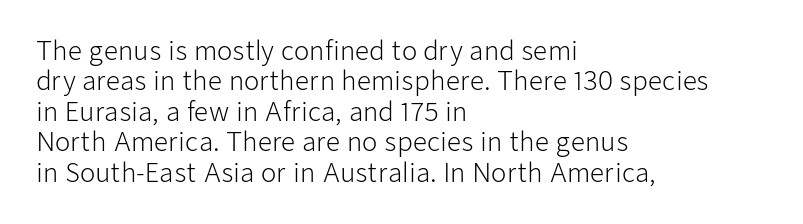
Nope, not italic — everything's standing straight. Only glyphs here, with clear space below each row. Leftover space on each line is placed entirely after the last word. The gaps between neighbouring characters are ordinary and unremarkable. A light-to-regular cut is what we see here.
